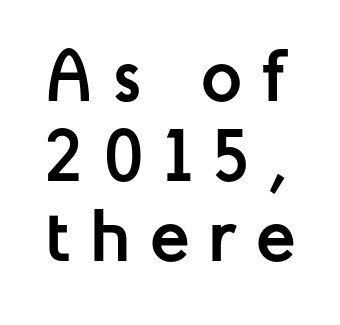
Q: Is the text bold? A: Yes.
Q: Is the text italic (slanted)? A: No, it is upright.
Q: Is the typeface a serif or a sans-serif typeface? A: Sans-serif.
Q: Is the text underlined? A: No.
Q: Is the spacing between letters normal or unusually wide? A: Unusually wide.
Q: Is the spacing between lines tight, normal or loose? A: Tight.
Q: Width (condensed, normal, or wide)? A: Normal.
Q: Stroke contrast? A: Low.
Q: x-height? A: Medium.
Q: Monospaced? A: No.
